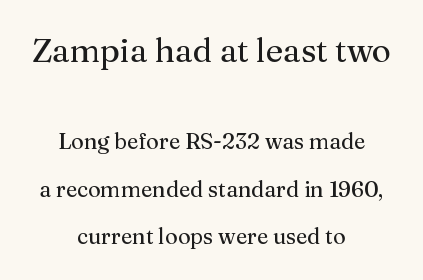
Q: Is the text bold? A: No.
Q: Is the text italic (slanted)? A: No, it is upright.
Q: Is the typeface a serif or a sans-serif typeface? A: Serif.
Q: Is the text underlined? A: No.
Q: How is the paragraph aligned? A: Centered.
Q: Is the spacing between letters normal or unusually wide? A: Normal.
Q: Is the spacing between lines tight, normal or loose? A: Loose.
Q: Which block of text is set in a larger size, the first (top) or the second (bottom)? A: The first (top) one.
Q: Width (condensed, normal, or wide)? A: Normal.
Q: Stroke contrast? A: Medium.
Q: x-height? A: Medium.
Q: Monospaced? A: No.
